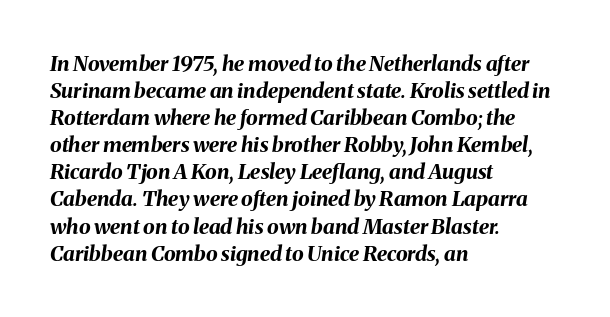
Q: Is the text bold? A: Yes.
Q: Is the text italic (slanted)? A: Yes, it leans right by about 8 degrees.
Q: Is the text underlined? A: No.
Q: How is the paragraph aligned? A: Left-aligned.
Q: Is the spacing between letters normal or unusually wide? A: Normal.
Q: Is the spacing between lines tight, normal or loose? A: Normal.
